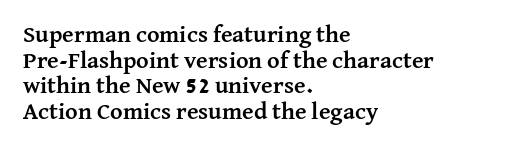
{"italic": "no", "bold": "yes", "underline": "no", "align": "left", "line_spacing": "tight", "line_spacing_ratio": 1.07, "letter_spacing": "normal", "letter_spacing_em": 0.0, "glyph_px": 24}
